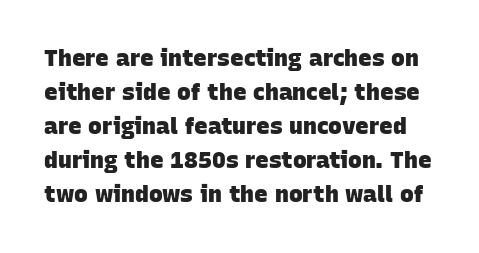
{"bold": "yes", "underline": "no", "line_spacing": "normal", "line_spacing_ratio": 1.48, "letter_spacing": "normal", "letter_spacing_em": 0.0, "glyph_px": 23}
